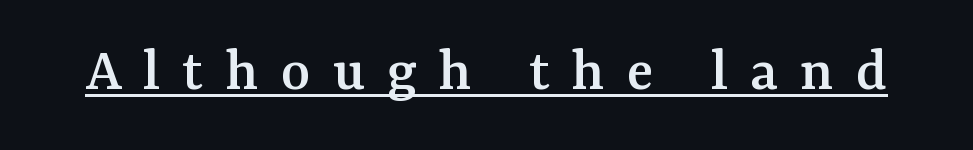
The image shows 63 px serif type, upright; set unusually wide letter spacing (+0.35 em), underlined; medium stroke contrast and a medium x-height.
